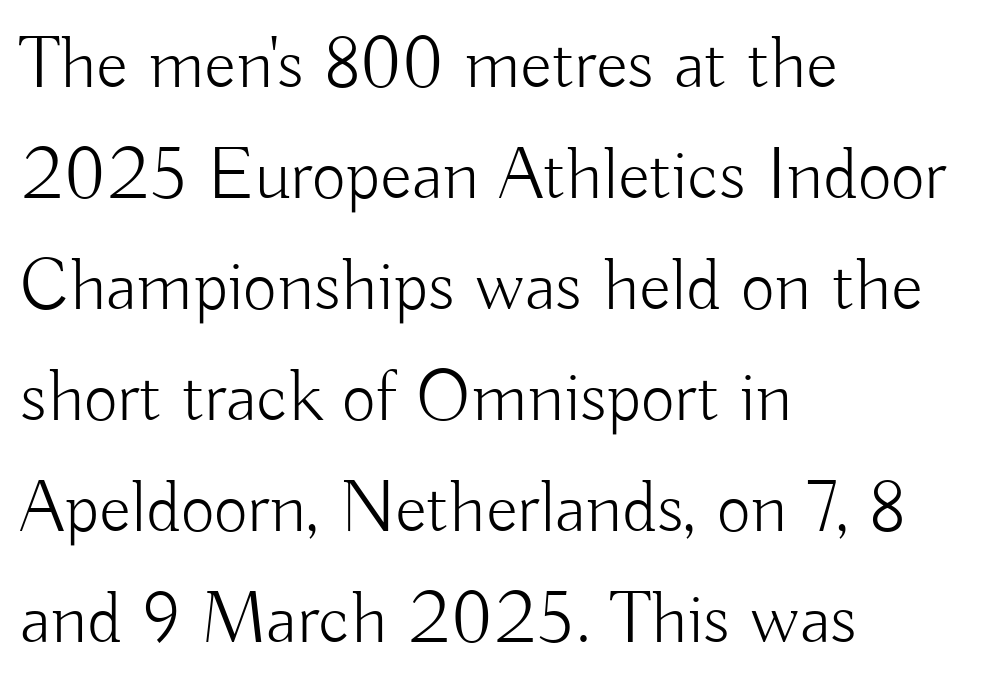
{"serif": "no", "italic": "no", "bold": "no", "weight": "light", "width": "normal", "stroke_contrast": "low", "x_height": "small", "monospaced": "no", "underline": "no", "align": "left", "line_spacing": "normal", "line_spacing_ratio": 1.5, "letter_spacing": "normal", "letter_spacing_em": 0.0, "glyph_px": 74}
